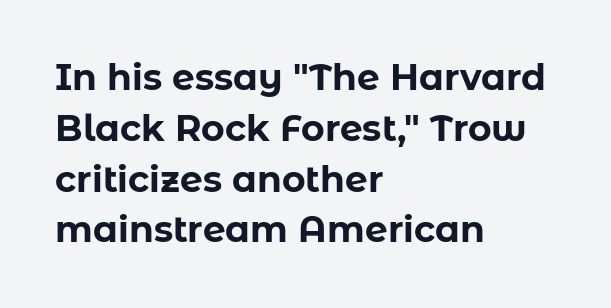
The image shows 36 px bold sans-serif type, upright; set left-aligned, normal line spacing (1.41x), normal letter spacing, not underlined; low stroke contrast and a medium x-height.
